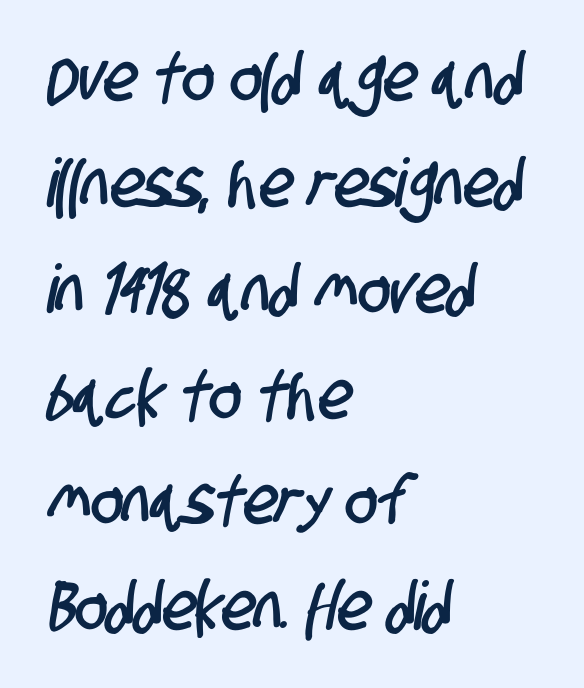
The image shows 67 px condensed sans-serif type; set left-aligned, normal line spacing (1.58x), normal letter spacing, not underlined; low stroke contrast and a large x-height.
